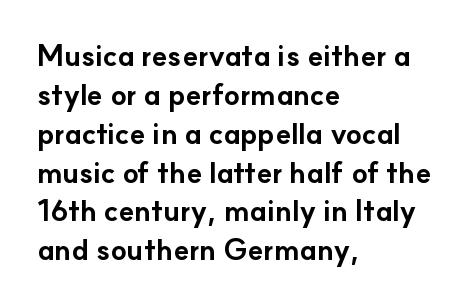
Letterform terminals end flat and unadorned throughout the passage. This rendering uses left alignment, leaving the right contour irregular. Spacing verdict: proportional, widths tailored to each character. Is there any slant? The stems are plumb. Characters follow at the spacing the type designer built in.
